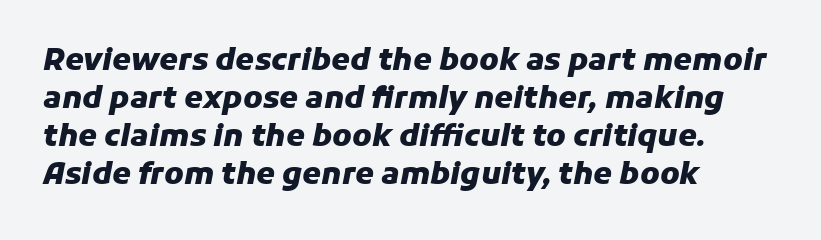
{"italic": "yes", "lean": "right", "slant_degrees": 11, "bold": "yes", "weight": "heavy", "width": "normal", "stroke_contrast": "low", "x_height": "medium", "monospaced": "no", "underline": "no", "align": "left", "line_spacing": "normal", "line_spacing_ratio": 1.27, "letter_spacing": "normal", "letter_spacing_em": 0.0, "glyph_px": 30}
